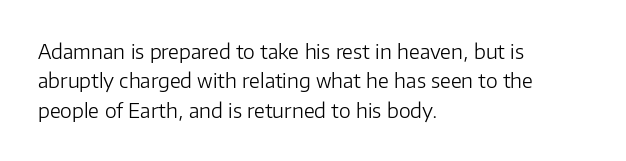
{"italic": "no", "bold": "no", "underline": "no", "align": "left", "line_spacing": "normal", "line_spacing_ratio": 1.47, "letter_spacing": "normal", "letter_spacing_em": 0.0, "glyph_px": 20}
